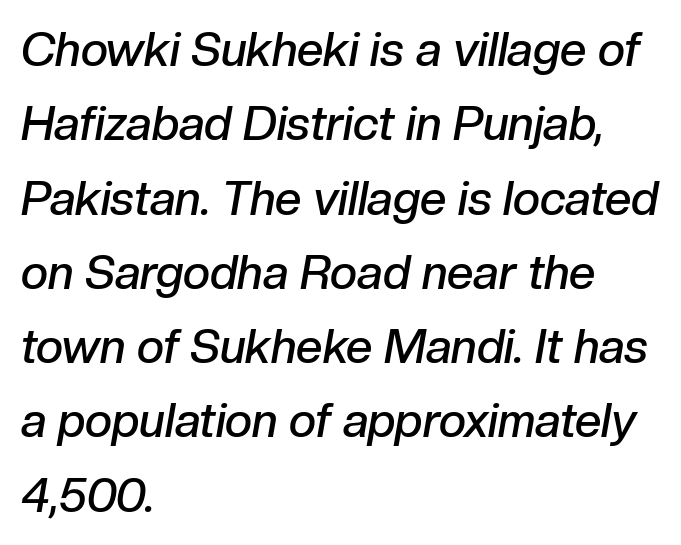
Q: Is the text bold? A: Semi-bold.
Q: Is the text italic (slanted)? A: Yes, it leans right by about 10 degrees.
Q: Is the text underlined? A: No.
Q: How is the paragraph aligned? A: Left-aligned.
Q: Is the spacing between letters normal or unusually wide? A: Normal.
Q: Is the spacing between lines tight, normal or loose? A: Normal.
Q: Width (condensed, normal, or wide)? A: Normal.
Q: Stroke contrast? A: Low.
Q: x-height? A: Medium.
Q: Monospaced? A: No.
